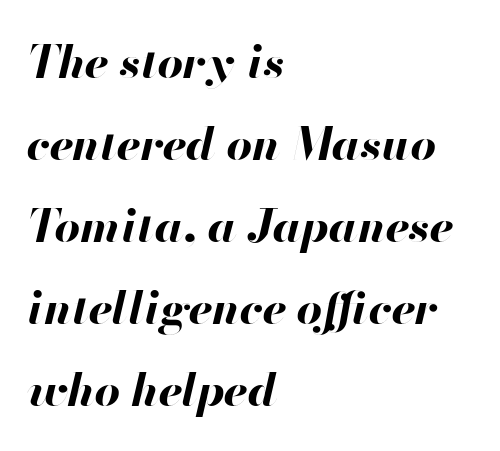
Q: Is the text bold? A: Yes.
Q: Is the text italic (slanted)? A: Yes, it leans right by about 13 degrees.
Q: Is the text underlined? A: No.
Q: How is the paragraph aligned? A: Left-aligned.
Q: Is the spacing between letters normal or unusually wide? A: Normal.
Q: Width (condensed, normal, or wide)? A: Normal.
Q: Stroke contrast? A: High.
Q: x-height? A: Small.
Q: Monospaced? A: No.
